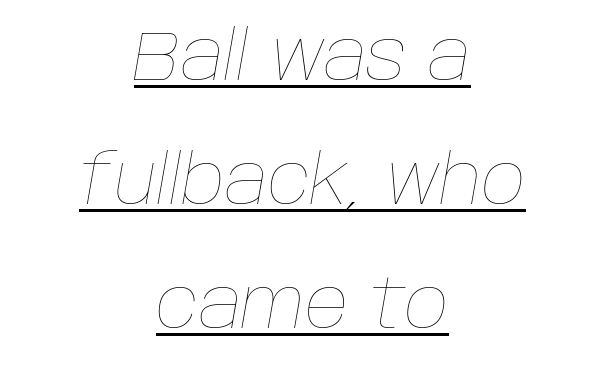
Caption: multi-line text, centered on the measure. Posture: slanted. The letters look calm and open, with moderate or lighter stems. In designer terms, the underline attribute is active on this setting. Default kerning and tracking; the words read as compact shapes.
